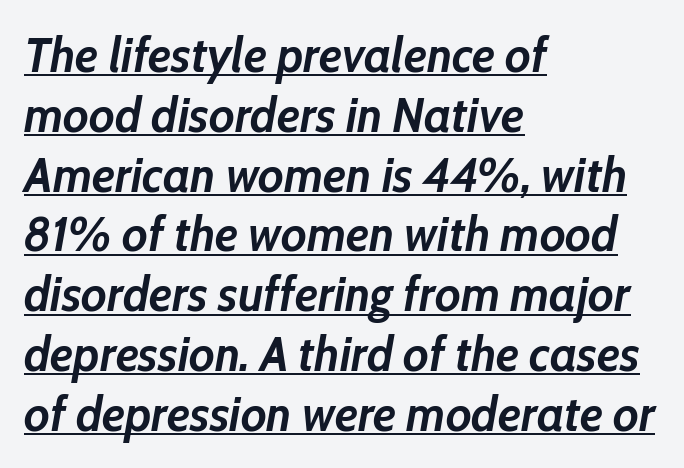
{"italic": "yes", "lean": "right", "slant_degrees": 10, "bold": "yes", "weight": "semibold", "width": "normal", "stroke_contrast": "low", "x_height": "medium", "monospaced": "no", "underline": "yes", "align": "left", "line_spacing_ratio": 1.22, "letter_spacing": "normal", "letter_spacing_em": 0.0, "glyph_px": 49}
